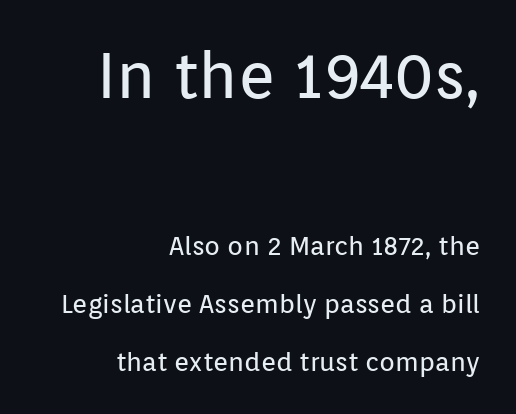
{"serif": "no", "italic": "no", "bold": "no", "weight": "regular", "width": "normal", "stroke_contrast": "low", "x_height": "medium", "monospaced": "no", "underline": "no", "align": "right", "line_spacing": "loose", "line_spacing_ratio": 2.23, "letter_spacing": "normal", "letter_spacing_em": 0.0, "larger_block": "first", "size_ratio": 2.46, "glyph_px": 64}
